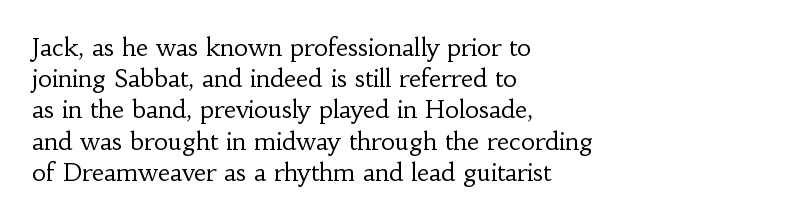
The ragged edge is on the right, which tells us the setting is flush left. The passage shown is not underscored anywhere. These lines were composed using upright roman letters. This sample uses plain, unmodified letter spacing. Reading down the column, the eye jumps a familiar distance to each next line.
